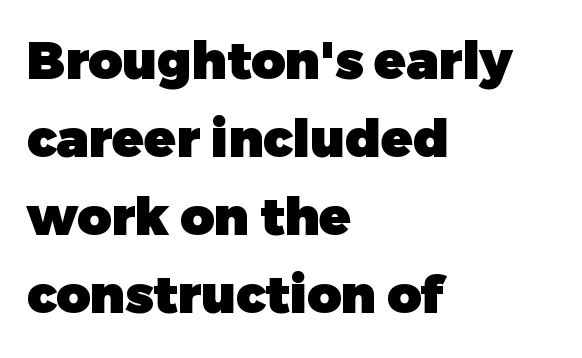
The image shows 52 px heavy sans-serif type, upright; set left-aligned, normal line spacing (1.5x), normal letter spacing, not underlined; low stroke contrast and a medium x-height.
